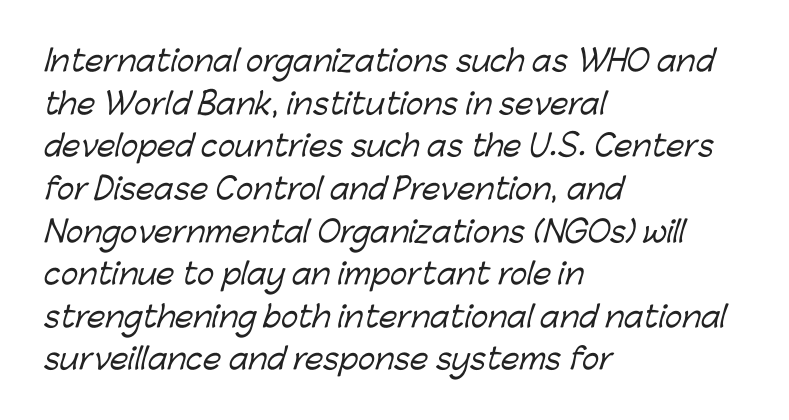
Q: Is the typeface a serif or a sans-serif typeface? A: Sans-serif.
Q: Is the text underlined? A: No.
Q: How is the paragraph aligned? A: Left-aligned.
Q: Is the spacing between letters normal or unusually wide? A: Normal.
Q: Is the spacing between lines tight, normal or loose? A: Normal.
Q: Width (condensed, normal, or wide)? A: Normal.
Q: Stroke contrast? A: Low.
Q: x-height? A: Medium.
Q: Monospaced? A: No.
